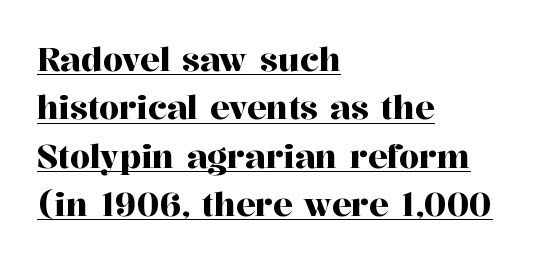
{"serif": "yes", "italic": "no", "width": "normal", "stroke_contrast": "high", "x_height": "medium", "monospaced": "no", "underline": "yes", "align": "left", "line_spacing": "normal", "line_spacing_ratio": 1.51, "letter_spacing": "normal", "letter_spacing_em": 0.0, "glyph_px": 32}
